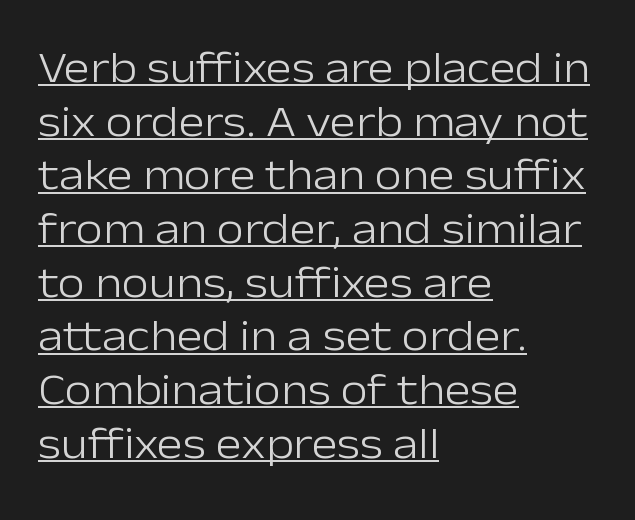
Q: Is the text bold? A: No.
Q: Is the text italic (slanted)? A: No, it is upright.
Q: Is the typeface a serif or a sans-serif typeface? A: Sans-serif.
Q: Is the text underlined? A: Yes.
Q: How is the paragraph aligned? A: Left-aligned.
Q: Is the spacing between letters normal or unusually wide? A: Normal.
Q: Width (condensed, normal, or wide)? A: Normal.
Q: Stroke contrast? A: Low.
Q: x-height? A: Medium.
Q: Monospaced? A: No.
